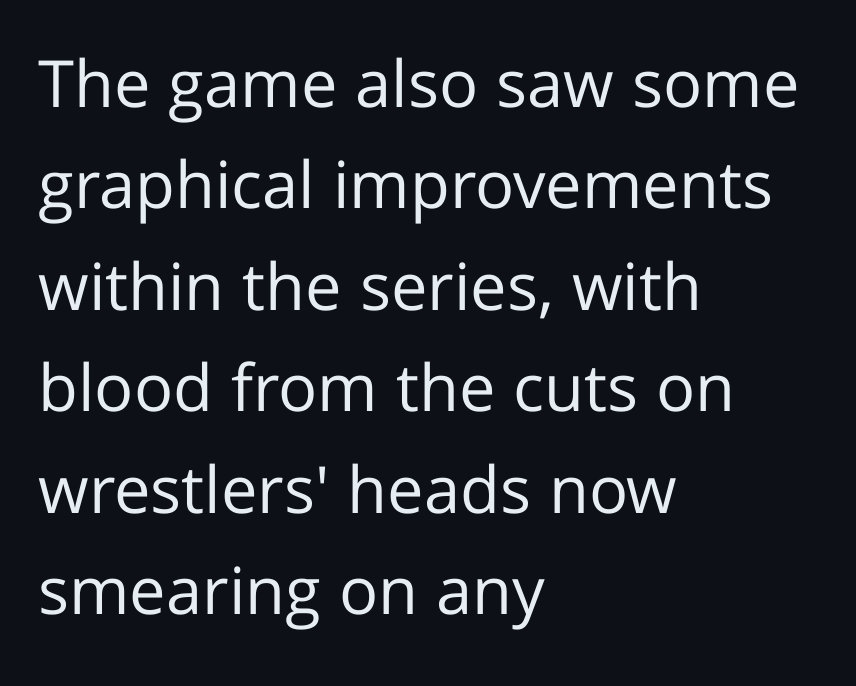
Q: Is the text bold? A: No.
Q: Is the text italic (slanted)? A: No, it is upright.
Q: Is the typeface a serif or a sans-serif typeface? A: Sans-serif.
Q: Is the text underlined? A: No.
Q: How is the paragraph aligned? A: Left-aligned.
Q: Is the spacing between letters normal or unusually wide? A: Normal.
Q: Is the spacing between lines tight, normal or loose? A: Normal.
Q: Width (condensed, normal, or wide)? A: Normal.
Q: Stroke contrast? A: Low.
Q: x-height? A: Medium.
Q: Monospaced? A: No.
